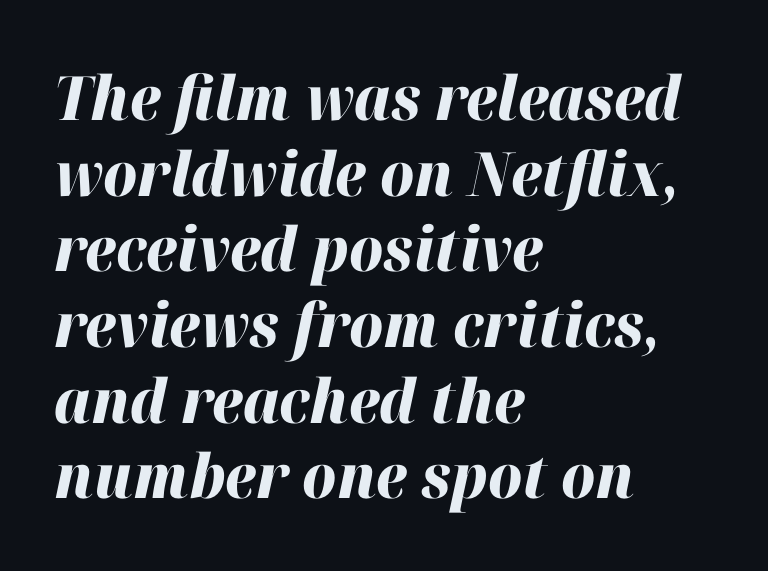
Q: Is the text bold? A: Yes.
Q: Is the text italic (slanted)? A: Yes, it leans right by about 12 degrees.
Q: Is the text underlined? A: No.
Q: How is the paragraph aligned? A: Left-aligned.
Q: Is the spacing between letters normal or unusually wide? A: Normal.
Q: Width (condensed, normal, or wide)? A: Normal.
Q: Stroke contrast? A: High.
Q: x-height? A: Medium.
Q: Monospaced? A: No.
